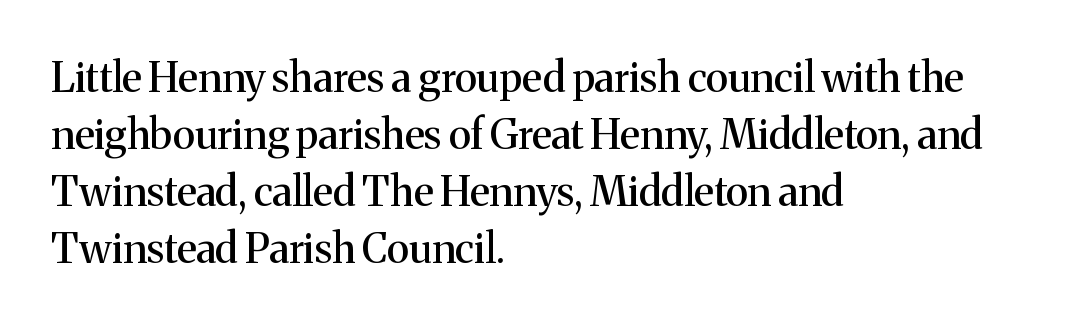
Q: Is the text italic (slanted)? A: No, it is upright.
Q: Is the typeface a serif or a sans-serif typeface? A: Serif.
Q: Is the text underlined? A: No.
Q: How is the paragraph aligned? A: Left-aligned.
Q: Is the spacing between letters normal or unusually wide? A: Normal.
Q: Is the spacing between lines tight, normal or loose? A: Normal.
Q: Width (condensed, normal, or wide)? A: Normal.
Q: Stroke contrast? A: Medium.
Q: x-height? A: Medium.
Q: Monospaced? A: No.
